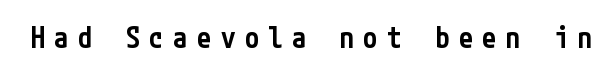
Check where the strokes stop: nothing finishes them off — pure sans. Ordinary non-slanted type is in use. The face used here is rendered with a markedly widened letterfit. Underlining? Definitely not there.
